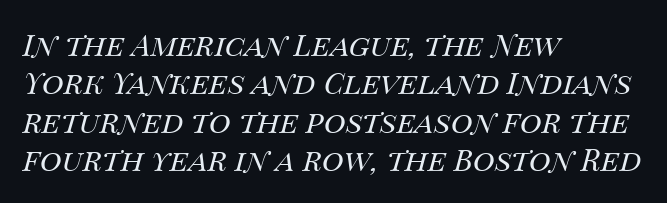
Stroke mass is kept to a normal reading level or below. The font's italic variant was chosen for this text. Is the letter spacing exaggerated? No — it looks like the ordinary default. Rows of type keep a routine distance in the vertical direction.
